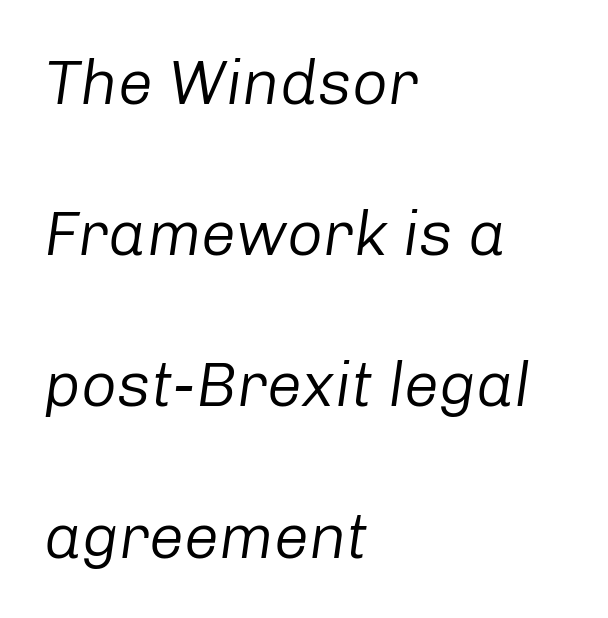
The image shows 63 px regular-weight type, italic (leaning right); set left-aligned, loose line spacing (2.4x), normal letter spacing, not underlined; low stroke contrast and a medium x-height.
